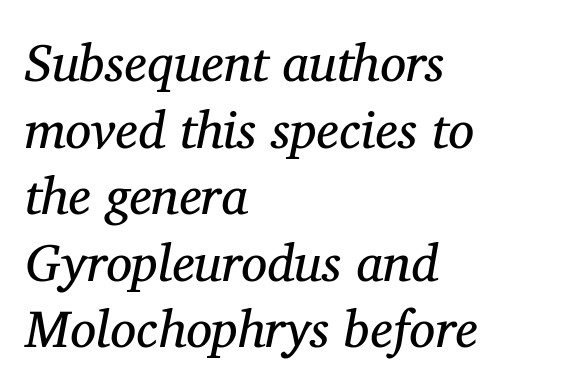
{"serif": "yes", "italic": "yes", "lean": "right", "slant_degrees": 11, "bold": "no", "weight": "regular", "width": "normal", "stroke_contrast": "medium", "x_height": "medium", "monospaced": "no", "underline": "no", "align": "left", "line_spacing": "normal", "line_spacing_ratio": 1.28, "letter_spacing": "normal", "letter_spacing_em": 0.0, "glyph_px": 52}
